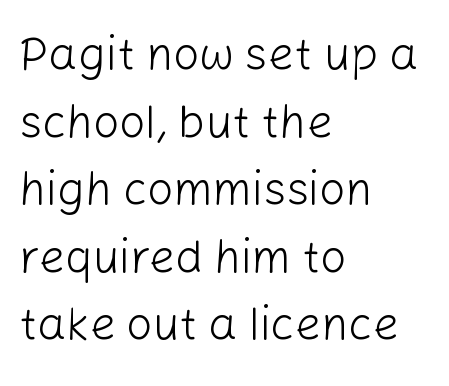
{"serif": "no", "italic": "no", "bold": "no", "weight": "light", "width": "normal", "stroke_contrast": "low", "x_height": "medium", "monospaced": "no", "underline": "no", "align": "left", "line_spacing": "normal", "line_spacing_ratio": 1.47, "letter_spacing": "normal", "letter_spacing_em": 0.0, "glyph_px": 46}
